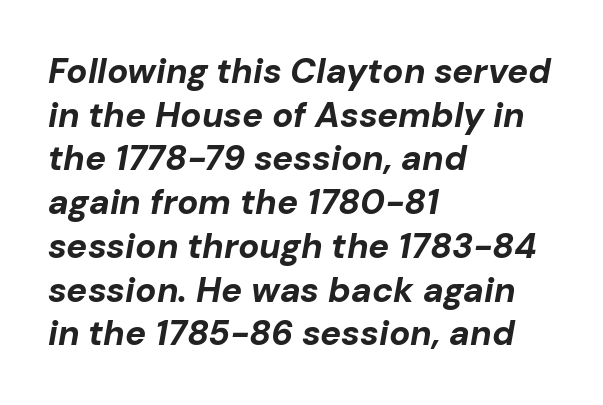
Q: Is the text bold? A: Yes.
Q: Is the text italic (slanted)? A: Yes, it leans right by about 10 degrees.
Q: Is the text underlined? A: No.
Q: How is the paragraph aligned? A: Left-aligned.
Q: Is the spacing between letters normal or unusually wide? A: Normal.
Q: Is the spacing between lines tight, normal or loose? A: Normal.
Q: Width (condensed, normal, or wide)? A: Normal.
Q: Stroke contrast? A: Low.
Q: x-height? A: Medium.
Q: Monospaced? A: No.
